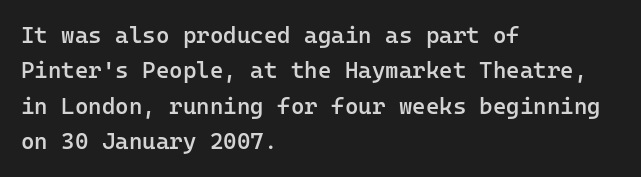
{"italic": "no", "bold": "semi", "underline": "no", "align": "left", "line_spacing": "normal", "line_spacing_ratio": 1.54, "letter_spacing": "normal", "letter_spacing_em": 0.0, "glyph_px": 23}
